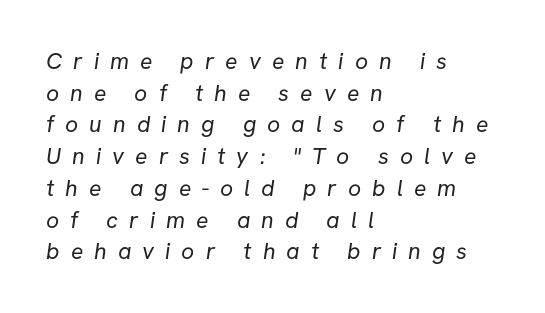
{"bold": "no", "underline": "no", "align": "left", "line_spacing": "normal", "line_spacing_ratio": 1.38, "letter_spacing": "wide", "letter_spacing_em": 0.48, "glyph_px": 23}
